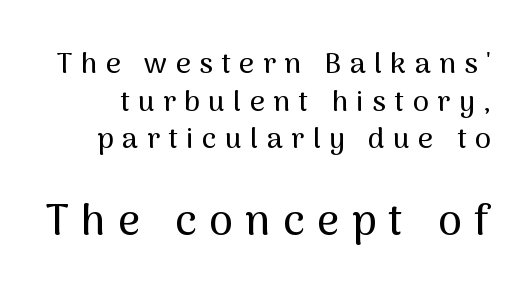
Q: Is the text italic (slanted)? A: No, it is upright.
Q: Is the typeface a serif or a sans-serif typeface? A: Sans-serif.
Q: Is the text underlined? A: No.
Q: Is the spacing between letters normal or unusually wide? A: Unusually wide.
Q: Is the spacing between lines tight, normal or loose? A: Normal.
Q: Which block of text is set in a larger size, the first (top) or the second (bottom)? A: The second (bottom) one.
Q: Width (condensed, normal, or wide)? A: Normal.
Q: Stroke contrast? A: Medium.
Q: x-height? A: Medium.
Q: Monospaced? A: No.
